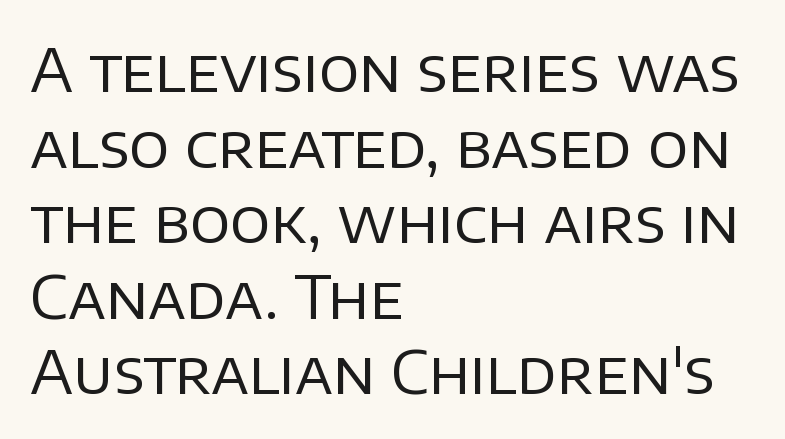
{"serif": "no", "italic": "no", "bold": "no", "weight": "regular", "width": "normal", "stroke_contrast": "low", "x_height": "large", "monospaced": "no", "underline": "no", "align": "left", "line_spacing": "normal", "line_spacing_ratio": 1.26, "letter_spacing": "normal", "letter_spacing_em": 0.0, "glyph_px": 60}
